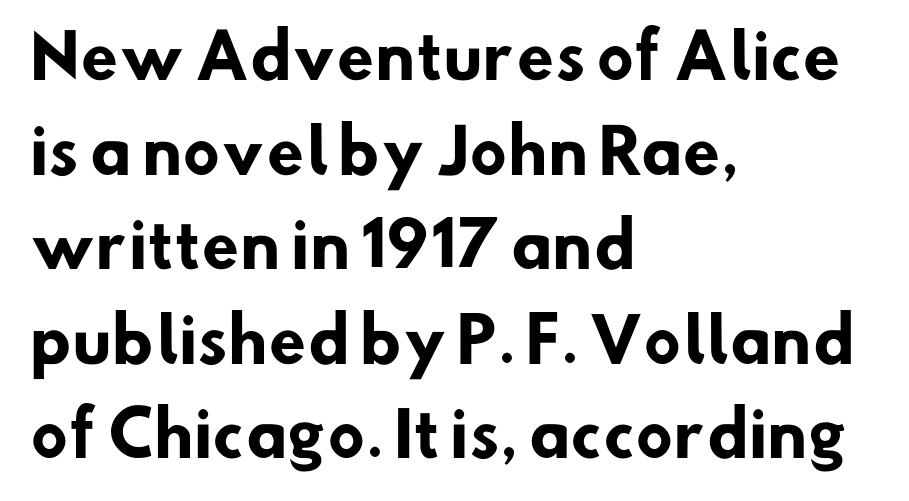
Casual observation: everything's shoved over to the left. Emphasis by weight is at full strength: bold. Baseline-to-baseline distance is the conventional proportion of letter height. Short note: letters normally spaced. Character widths vary here, with narrow letters taking less room than wide ones. The characters display no serif detailing; their extremities are plain.
